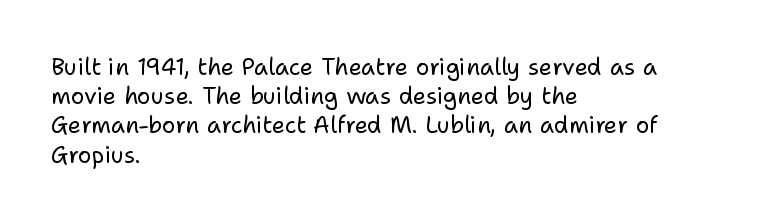
The image shows 23 px text type, upright; set left-aligned, normal line spacing (1.27x), normal letter spacing, not underlined.
